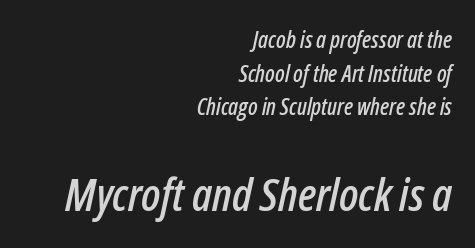
In terms of posture, this sample is oblique. Reading down the block, your eye finds every line finishing at a fixed right position. Character widths vary here, with narrow letters taking less room than wide ones. The baseline area is clear. A typesetter would call this zero additional tracking.
